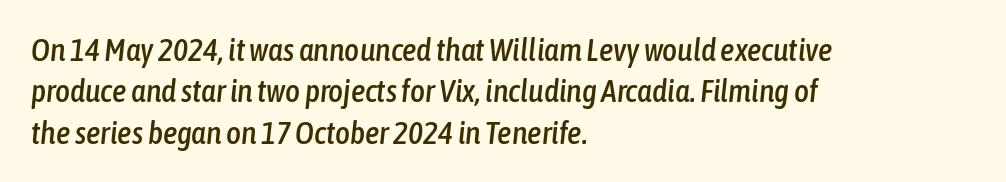
The image shows 32 px condensed type, italic (leaning right); set left-aligned, normal line spacing (1.29x), normal letter spacing, not underlined; low stroke contrast and a medium x-height.
